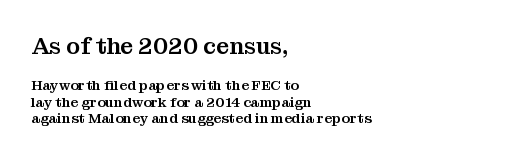
Q: Is the text italic (slanted)? A: No, it is upright.
Q: Is the text underlined? A: No.
Q: How is the paragraph aligned? A: Left-aligned.
Q: Is the spacing between letters normal or unusually wide? A: Normal.
Q: Which block of text is set in a larger size, the first (top) or the second (bottom)? A: The first (top) one.
